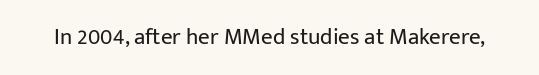
Q: Is the text bold? A: No.
Q: Is the text italic (slanted)? A: No, it is upright.
Q: Is the text underlined? A: No.
Q: Is the spacing between letters normal or unusually wide? A: Normal.
